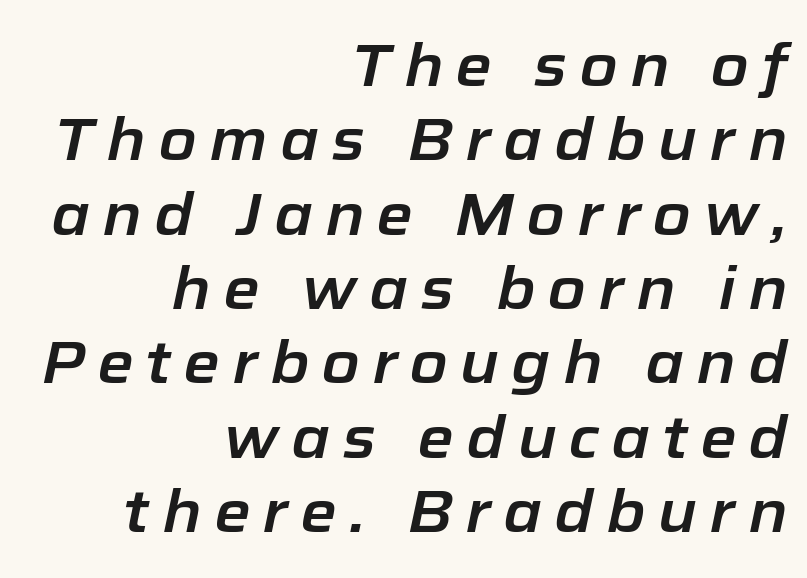
The image shows 59 px text type, italic (leaning right); set right-aligned, normal line spacing (1.26x), unusually wide letter spacing (+0.21 em), not underlined; low stroke contrast and a medium x-height.
